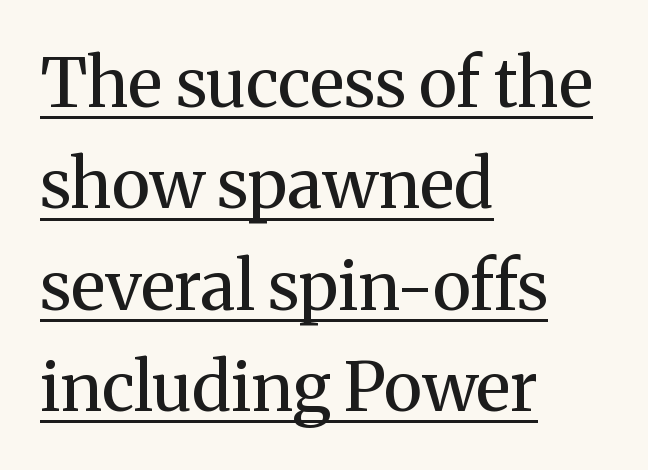
The image shows 68 px regular-weight serif type, upright; set left-aligned, normal line spacing (1.49x), normal letter spacing, underlined; medium stroke contrast and a medium x-height.
